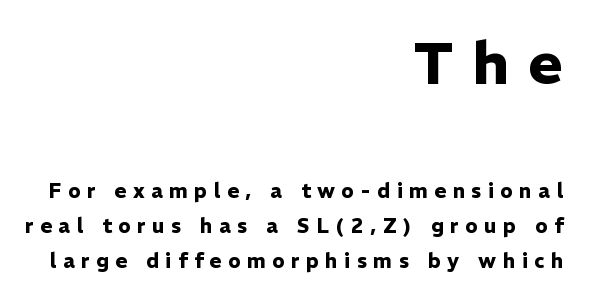
The image shows 59 px heavy sans-serif type, upright; set right-aligned, line spacing 1.77x, unusually wide letter spacing (+0.33 em), not underlined; the first (top) block is 2.95x larger; low stroke contrast and a medium x-height.
